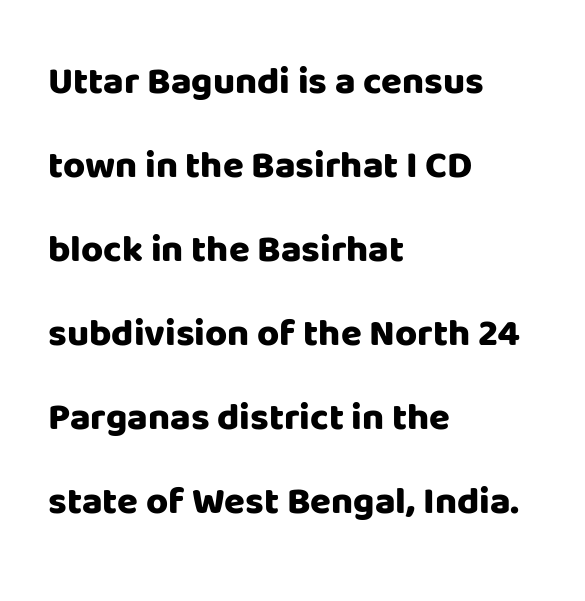
{"serif": "no", "italic": "no", "bold": "yes", "weight": "heavy", "width": "normal", "stroke_contrast": "low", "x_height": "large", "monospaced": "no", "underline": "no", "align": "left", "line_spacing": "loose", "line_spacing_ratio": 2.21, "letter_spacing": "normal", "letter_spacing_em": 0.0, "glyph_px": 38}
